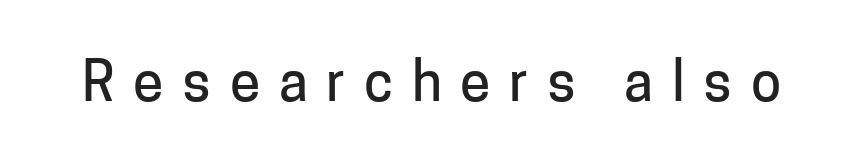
{"serif": "no", "italic": "no", "width": "normal", "stroke_contrast": "low", "x_height": "medium", "monospaced": "no", "underline": "no", "letter_spacing": "wide", "letter_spacing_em": 0.34, "glyph_px": 55}
